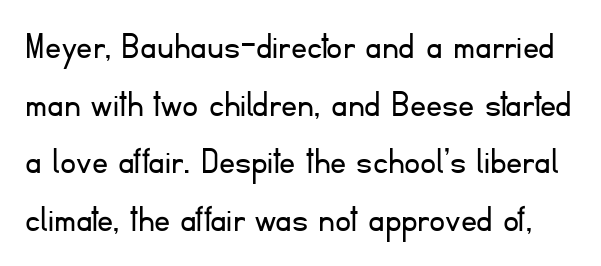
The image shows 40 px light sans-serif type, upright; set normal line spacing (1.44x), normal letter spacing, not underlined; low stroke contrast and a small x-height.
